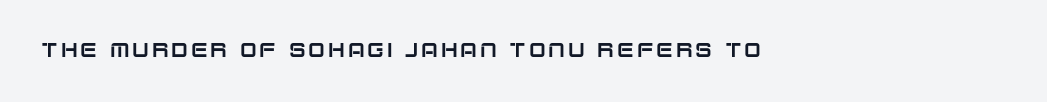
The image shows 20 px text type, upright; set left-aligned, not underlined.
